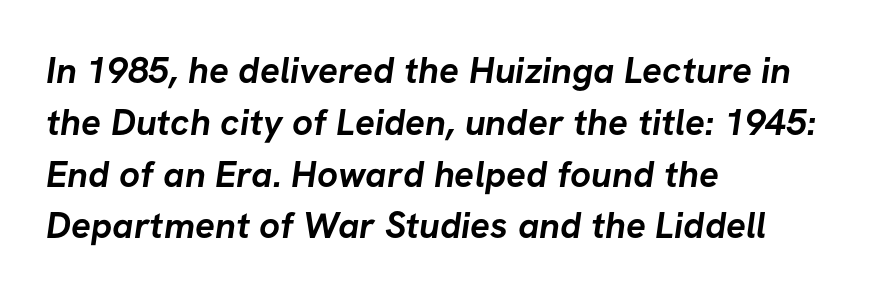
Q: Is the text bold? A: Yes.
Q: Is the typeface a serif or a sans-serif typeface? A: Sans-serif.
Q: Is the text underlined? A: No.
Q: How is the paragraph aligned? A: Left-aligned.
Q: Is the spacing between letters normal or unusually wide? A: Normal.
Q: Is the spacing between lines tight, normal or loose? A: Normal.
Q: Width (condensed, normal, or wide)? A: Normal.
Q: Stroke contrast? A: Low.
Q: x-height? A: Medium.
Q: Monospaced? A: No.
